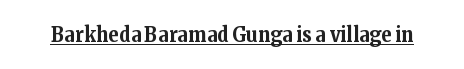
Q: Is the text bold? A: Yes.
Q: Is the text italic (slanted)? A: No, it is upright.
Q: Is the text underlined? A: Yes.
Q: Is the spacing between letters normal or unusually wide? A: Normal.
